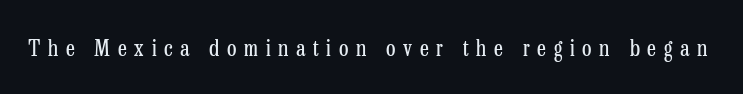
Q: Is the text bold? A: No.
Q: Is the text italic (slanted)? A: No, it is upright.
Q: Is the text underlined? A: No.
Q: Is the spacing between letters normal or unusually wide? A: Unusually wide.
